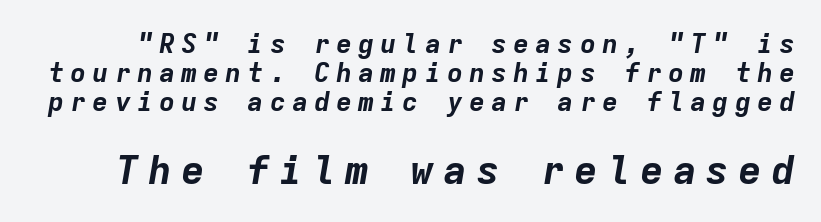
{"italic": "yes", "lean": "right", "slant_degrees": 9, "bold": "yes", "weight": "bold", "width": "normal", "stroke_contrast": "low", "x_height": "medium", "monospaced": "yes", "underline": "no", "line_spacing": "tight", "line_spacing_ratio": 1.07, "letter_spacing": "wide", "letter_spacing_em": 0.22, "larger_block": "second", "size_ratio": 1.48, "glyph_px": 40}
